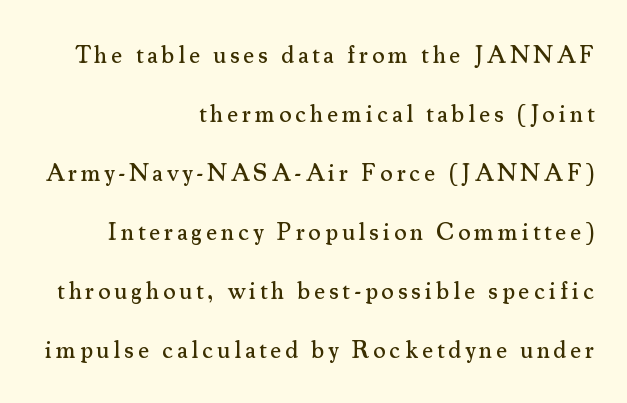
The image shows 24 px text type, upright; set right-aligned, loose line spacing (2.46x), not underlined.
